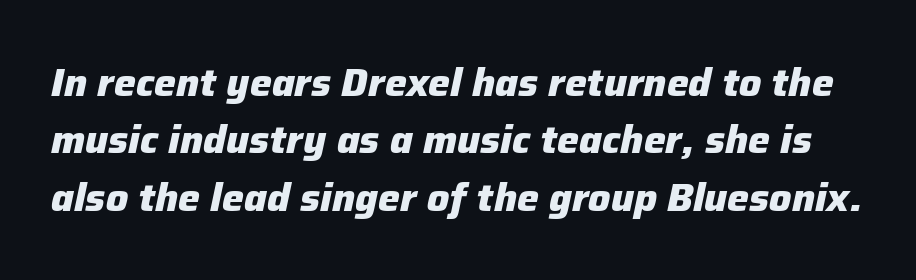
Q: Is the text bold? A: Yes.
Q: Is the text italic (slanted)? A: Yes, it leans right by about 12 degrees.
Q: Is the text underlined? A: No.
Q: Is the spacing between letters normal or unusually wide? A: Normal.
Q: Is the spacing between lines tight, normal or loose? A: Normal.
Q: Width (condensed, normal, or wide)? A: Normal.
Q: Stroke contrast? A: Low.
Q: x-height? A: Medium.
Q: Monospaced? A: No.
